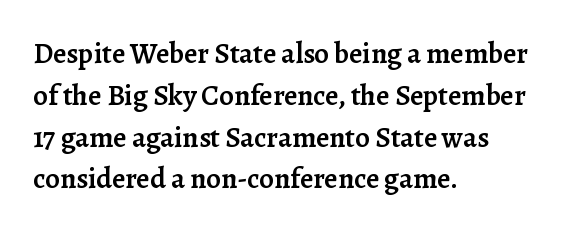
The image shows 29 px semibold serif type, upright; set left-aligned, normal line spacing (1.44x), normal letter spacing, not underlined; low stroke contrast and a medium x-height.
